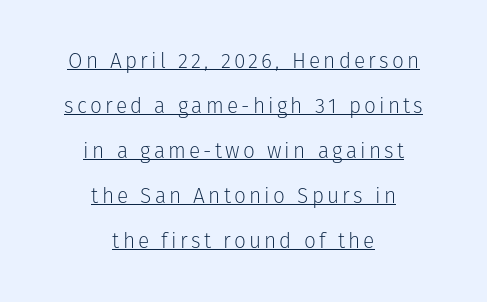
Q: Is the text bold? A: No.
Q: Is the text italic (slanted)? A: No, it is upright.
Q: Is the text underlined? A: Yes.
Q: How is the paragraph aligned? A: Centered.
Q: Is the spacing between lines tight, normal or loose? A: Loose.
